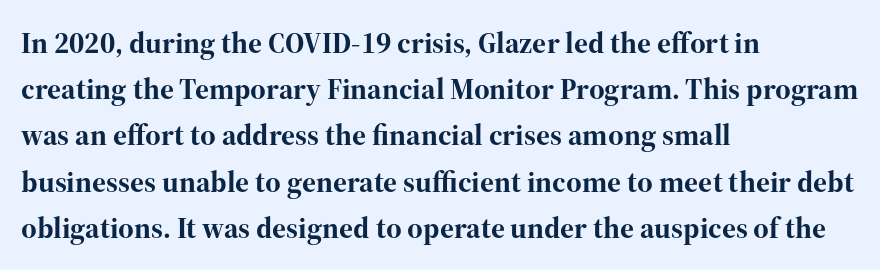
{"serif": "yes", "italic": "no", "bold": "yes", "weight": "bold", "width": "normal", "stroke_contrast": "high", "x_height": "medium", "monospaced": "no", "underline": "no", "align": "left", "line_spacing": "normal", "line_spacing_ratio": 1.54, "letter_spacing": "normal", "letter_spacing_em": 0.0, "glyph_px": 30}
